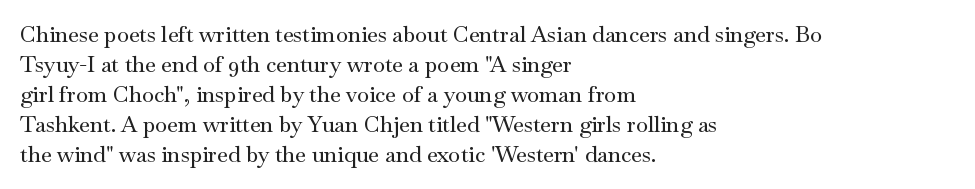
Q: Is the text italic (slanted)? A: No, it is upright.
Q: Is the text underlined? A: No.
Q: How is the paragraph aligned? A: Left-aligned.
Q: Is the spacing between letters normal or unusually wide? A: Normal.
Q: Is the spacing between lines tight, normal or loose? A: Normal.
